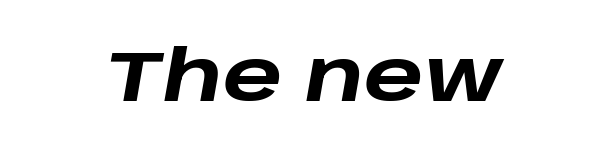
Q: Is the text bold? A: Yes.
Q: Is the text italic (slanted)? A: Yes, it leans right by about 10 degrees.
Q: Is the text underlined? A: No.
Q: Is the spacing between letters normal or unusually wide? A: Normal.
Q: Width (condensed, normal, or wide)? A: Wide.
Q: Stroke contrast? A: Low.
Q: x-height? A: Large.
Q: Monospaced? A: No.
